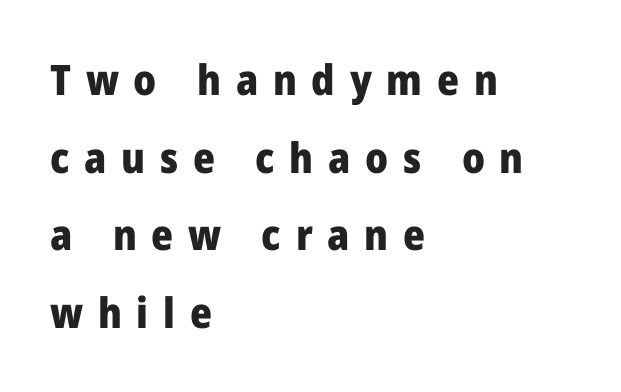
{"serif": "no", "italic": "no", "bold": "yes", "weight": "heavy", "width": "normal", "stroke_contrast": "low", "x_height": "medium", "monospaced": "no", "underline": "no", "align": "left", "line_spacing_ratio": 1.85, "letter_spacing": "wide", "letter_spacing_em": 0.35, "glyph_px": 42}
